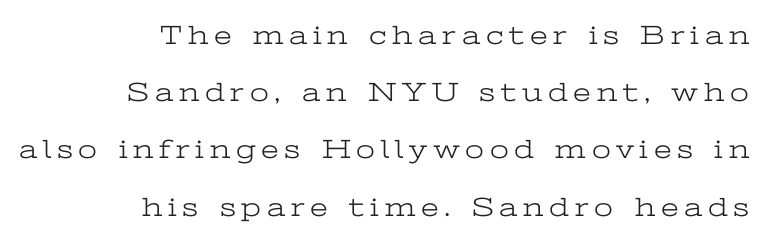
The image shows 27 px text type, upright; set right-aligned, loose line spacing (2.12x), unusually wide letter spacing (+0.21 em), not underlined.
